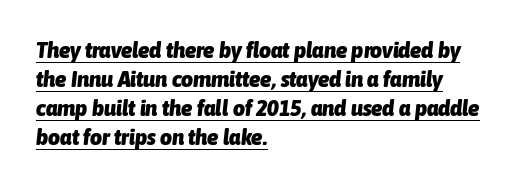
Q: Is the text bold? A: Yes.
Q: Is the text italic (slanted)? A: Yes, it leans right by about 6 degrees.
Q: Is the text underlined? A: Yes.
Q: How is the paragraph aligned? A: Left-aligned.
Q: Is the spacing between letters normal or unusually wide? A: Normal.
Q: Is the spacing between lines tight, normal or loose? A: Normal.
